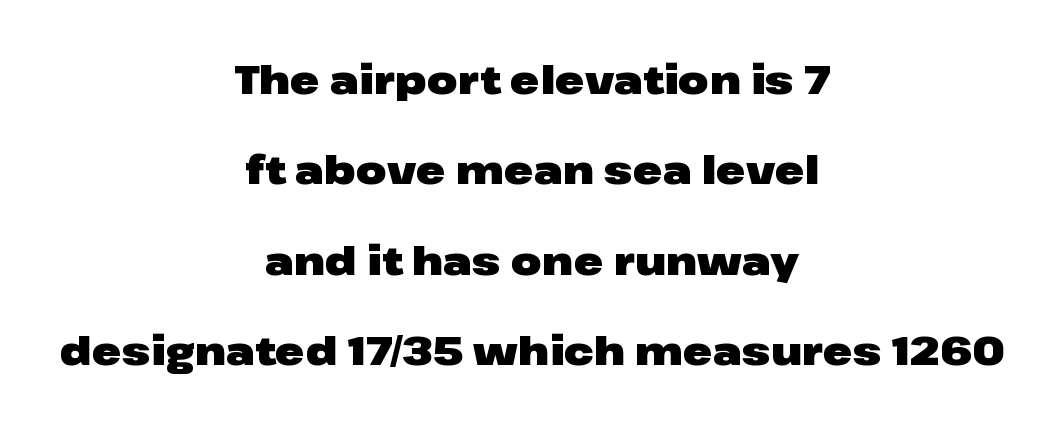
Q: Is the text bold? A: Yes.
Q: Is the text italic (slanted)? A: No, it is upright.
Q: Is the typeface a serif or a sans-serif typeface? A: Sans-serif.
Q: Is the text underlined? A: No.
Q: How is the paragraph aligned? A: Centered.
Q: Is the spacing between letters normal or unusually wide? A: Normal.
Q: Is the spacing between lines tight, normal or loose? A: Loose.
Q: Width (condensed, normal, or wide)? A: Wide.
Q: Stroke contrast? A: Low.
Q: x-height? A: Medium.
Q: Monospaced? A: No.
